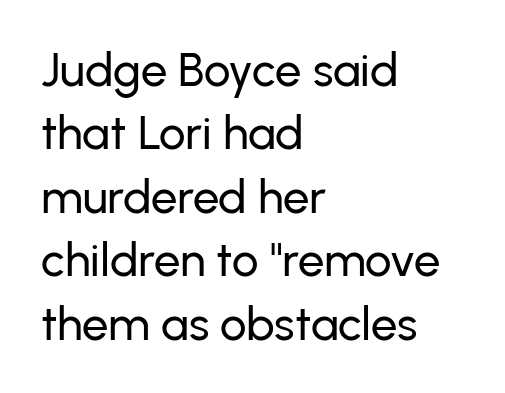
{"serif": "no", "italic": "no", "width": "normal", "stroke_contrast": "low", "x_height": "medium", "monospaced": "no", "underline": "no", "align": "left", "line_spacing": "normal", "line_spacing_ratio": 1.35, "letter_spacing": "normal", "letter_spacing_em": 0.0, "glyph_px": 47}
